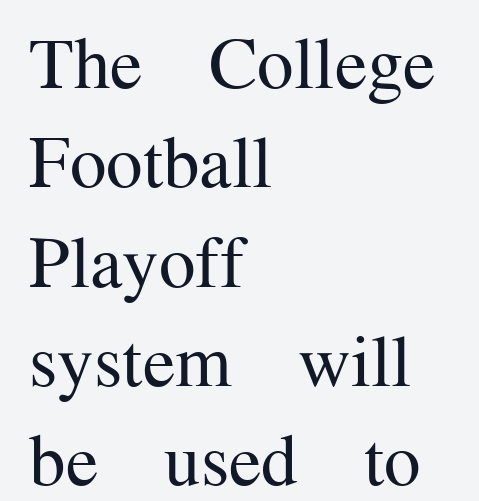
The image shows 73 px regular-weight serif type, upright; set left-aligned, normal line spacing (1.36x), normal letter spacing, not underlined; medium stroke contrast and a medium x-height.
